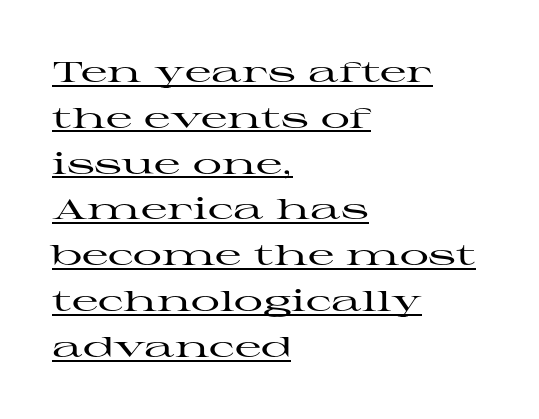
The axis of the letterforms is exactly vertical. Each letter's strokes conclude with small projecting serifs. Regular leading. Visually the block forms a straight wall on the left and a jagged coastline on the right.
